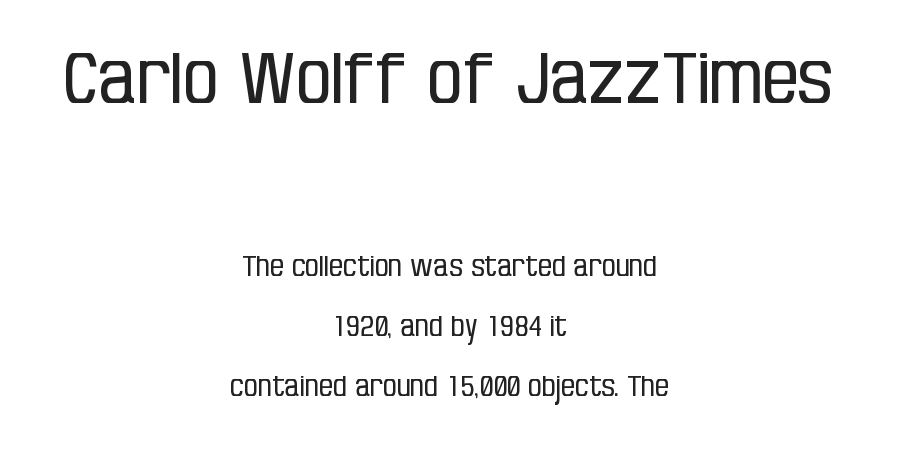
{"serif": "no", "italic": "no", "bold": "no", "weight": "regular", "width": "condensed", "stroke_contrast": "low", "x_height": "large", "monospaced": "no", "underline": "no", "align": "center", "line_spacing": "loose", "line_spacing_ratio": 2.14, "letter_spacing": "normal", "letter_spacing_em": 0.0, "larger_block": "first", "size_ratio": 2.54, "glyph_px": 71}
